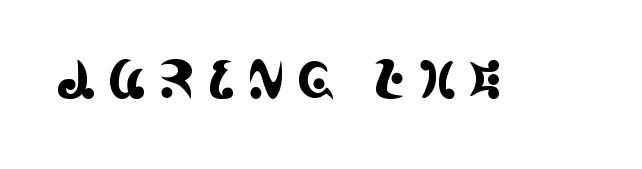
Q: Is the text italic (slanted)? A: No, it is upright.
Q: Is the typeface a serif or a sans-serif typeface? A: Serif.
Q: Is the text underlined? A: No.
Q: Is the spacing between letters normal or unusually wide? A: Unusually wide.
Q: Width (condensed, normal, or wide)? A: Condensed.
Q: x-height? A: Large.
Q: Monospaced? A: No.
